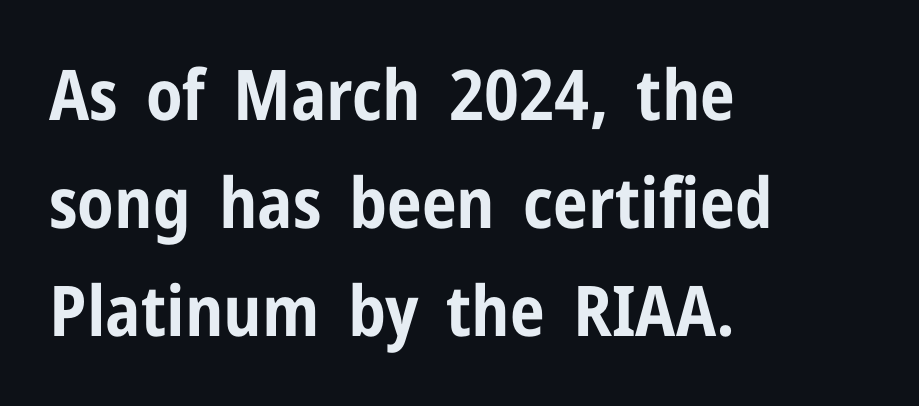
Nobody touched the tracking dial on this one. A normal amount of white space separates one row of letters from the next. The letters advance in unequal steps, a hallmark of proportional type. The passage shown is emphatically bold. Characters remain perfectly vertical along every line.
